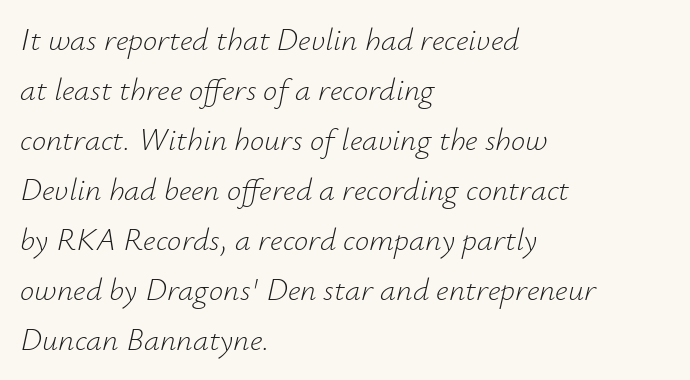
The image shows 32 px light type, italic (leaning right); set left-aligned, normal line spacing (1.56x), normal letter spacing, not underlined; low stroke contrast and a small x-height.
